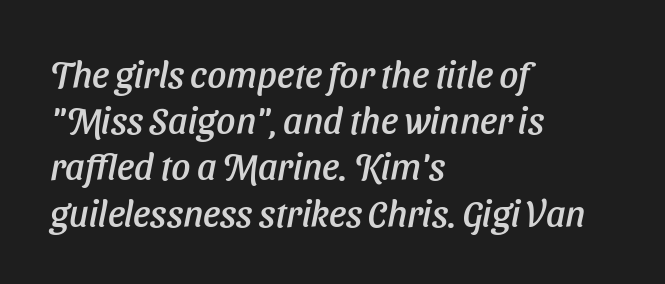
Q: Is the text italic (slanted)? A: Yes, it leans right by about 11 degrees.
Q: Is the text underlined? A: No.
Q: How is the paragraph aligned? A: Left-aligned.
Q: Is the spacing between letters normal or unusually wide? A: Normal.
Q: Is the spacing between lines tight, normal or loose? A: Normal.
Q: Width (condensed, normal, or wide)? A: Normal.
Q: Stroke contrast? A: Low.
Q: x-height? A: Medium.
Q: Monospaced? A: No.
